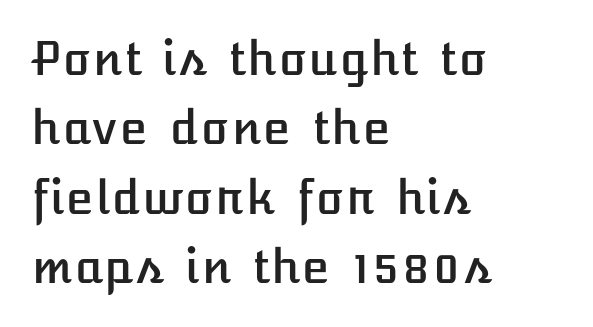
{"italic": "no", "width": "normal", "stroke_contrast": "low", "x_height": "medium", "underline": "no", "align": "left", "line_spacing": "normal", "line_spacing_ratio": 1.51, "letter_spacing": "normal", "letter_spacing_em": 0.0, "glyph_px": 46}
